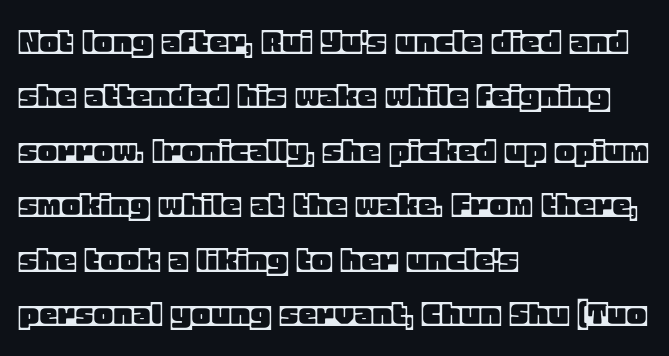
These lines keep a tight, regular rhythm from letter to letter. A student would call this left alignment; a typographer would say flush left, rag right. Bare-footed words on every line. A typesetter would mark this as roman, not italic.
